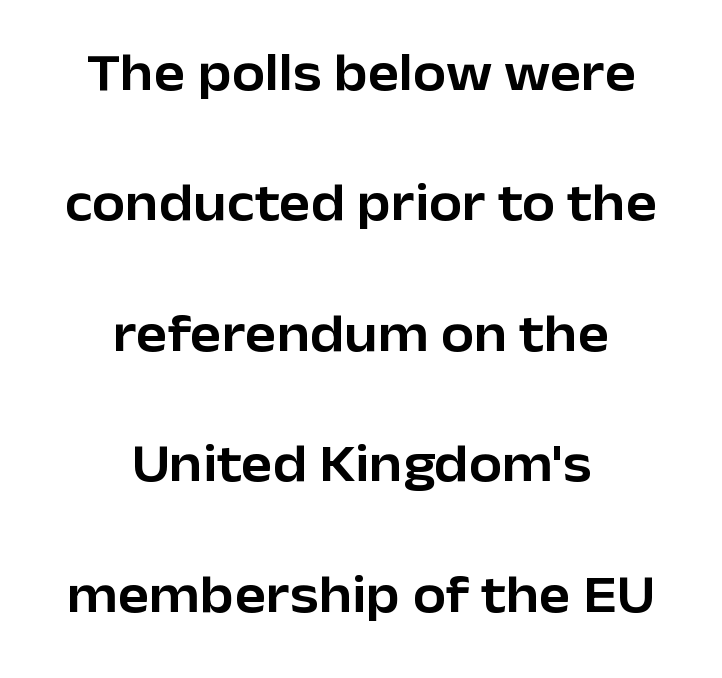
The image shows 53 px sans-serif type, upright; set centered, loose line spacing (2.46x), normal letter spacing, not underlined; low stroke contrast and a medium x-height.
